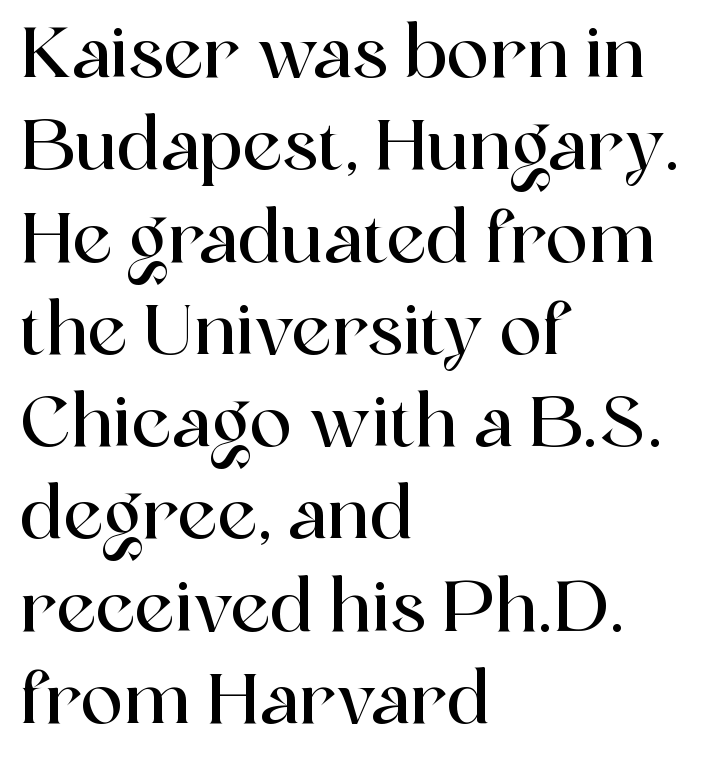
{"serif": "yes", "italic": "no", "width": "normal", "x_height": "medium", "monospaced": "no", "underline": "no", "align": "left", "line_spacing": "normal", "line_spacing_ratio": 1.3, "letter_spacing": "normal", "letter_spacing_em": 0.0, "glyph_px": 71}
